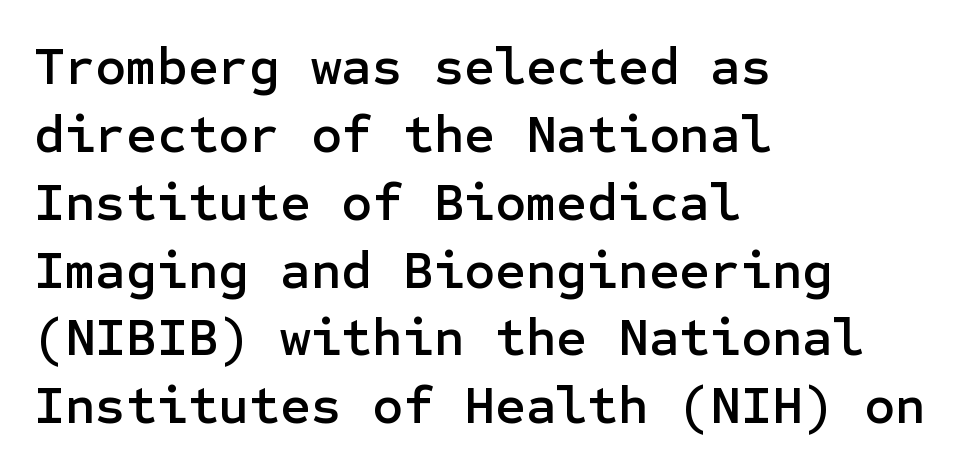
{"serif": "no", "italic": "no", "width": "normal", "stroke_contrast": "low", "x_height": "medium", "underline": "no", "align": "left", "line_spacing": "normal", "line_spacing_ratio": 1.28, "letter_spacing": "normal", "letter_spacing_em": 0.0, "glyph_px": 53}
